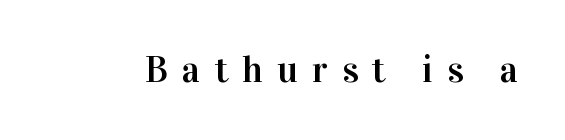
Q: Is the text italic (slanted)? A: No, it is upright.
Q: Is the typeface a serif or a sans-serif typeface? A: Serif.
Q: Is the text underlined? A: No.
Q: Is the spacing between letters normal or unusually wide? A: Unusually wide.
Q: Width (condensed, normal, or wide)? A: Normal.
Q: Stroke contrast? A: High.
Q: x-height? A: Medium.
Q: Monospaced? A: No.
